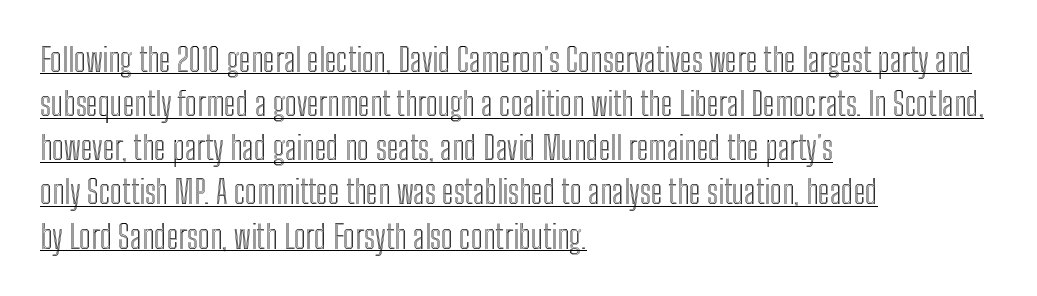
Q: Is the text italic (slanted)? A: No, it is upright.
Q: Is the text underlined? A: Yes.
Q: How is the paragraph aligned? A: Left-aligned.
Q: Is the spacing between letters normal or unusually wide? A: Normal.
Q: Is the spacing between lines tight, normal or loose? A: Normal.
Q: Width (condensed, normal, or wide)? A: Condensed.
Q: x-height? A: Medium.
Q: Monospaced? A: No.
